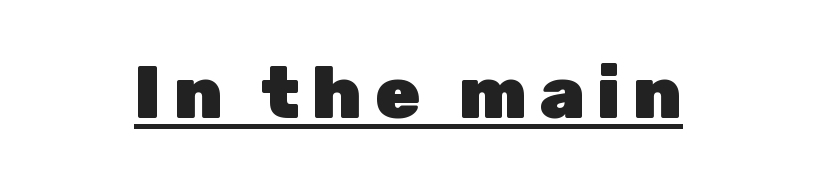
Chunky letters — that's bold for sure. Does the lettering tilt? It doesn't — this is upright. Looks like someone drew a line under every word here. Classification — sans serif. Think of a printed novel: that variable character pitch is what you see here.
